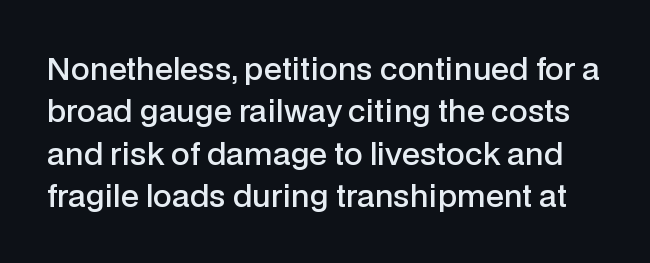
The image shows 30 px semibold sans-serif type, upright; set normal line spacing (1.41x), normal letter spacing, not underlined; low stroke contrast and a medium x-height.
